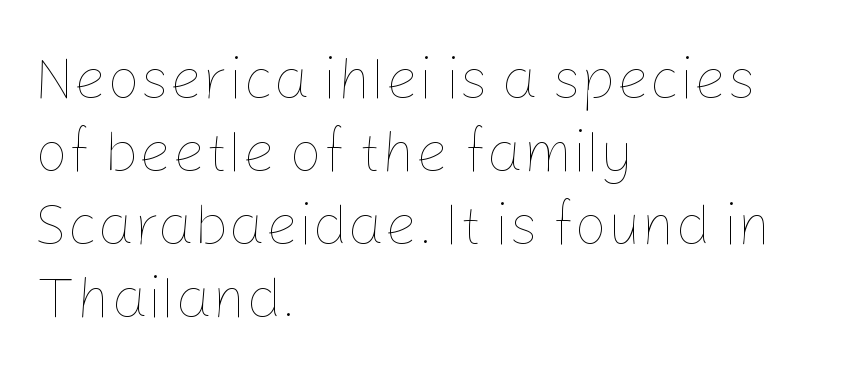
The image shows 58 px thin type, upright; set left-aligned, normal line spacing (1.26x), normal letter spacing, not underlined; low stroke contrast and a medium x-height.
